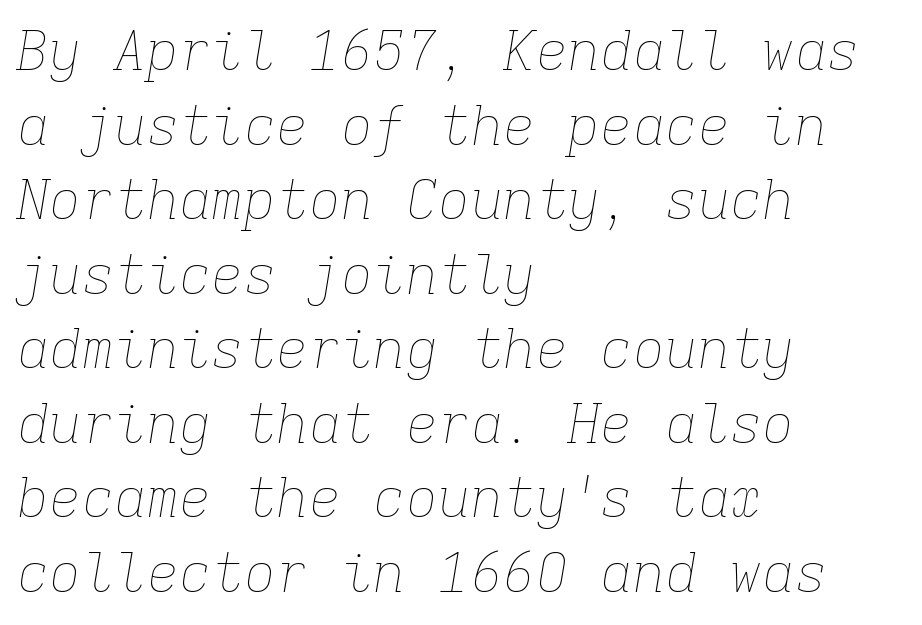
Stem width sits at or under what a default text font uses. Is the block centered? No — it sits flush against the left margin. Observe the ordinary spacing: letters are neighbours, not strangers. Is the type slanted? Yes — the strokes lean at a clear angle.
